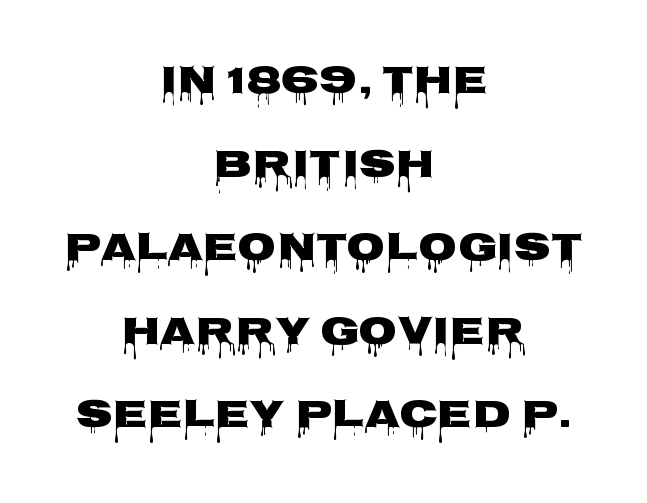
The lettering holds an erect, upright posture throughout. The face used here is proportionally spaced, like ordinary book or web type. Inter-character spacing is left at the font's built-in metrics. Does the type have serifs? No, each stem ends abruptly. Which margin do the lines hug? Neither — every line sits in the middle. Clear beneath every line of the passage.
